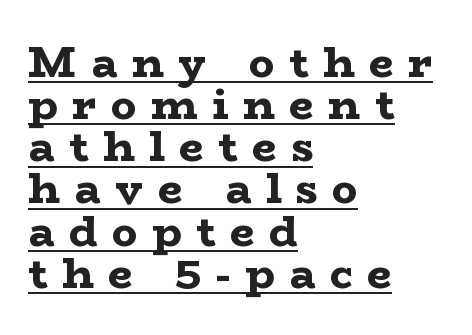
Q: Is the text bold? A: Yes.
Q: Is the text italic (slanted)? A: No, it is upright.
Q: Is the typeface a serif or a sans-serif typeface? A: Serif.
Q: Is the text underlined? A: Yes.
Q: How is the paragraph aligned? A: Left-aligned.
Q: Is the spacing between letters normal or unusually wide? A: Unusually wide.
Q: Is the spacing between lines tight, normal or loose? A: Tight.
Q: Width (condensed, normal, or wide)? A: Wide.
Q: Stroke contrast? A: Low.
Q: x-height? A: Medium.
Q: Monospaced? A: No.
